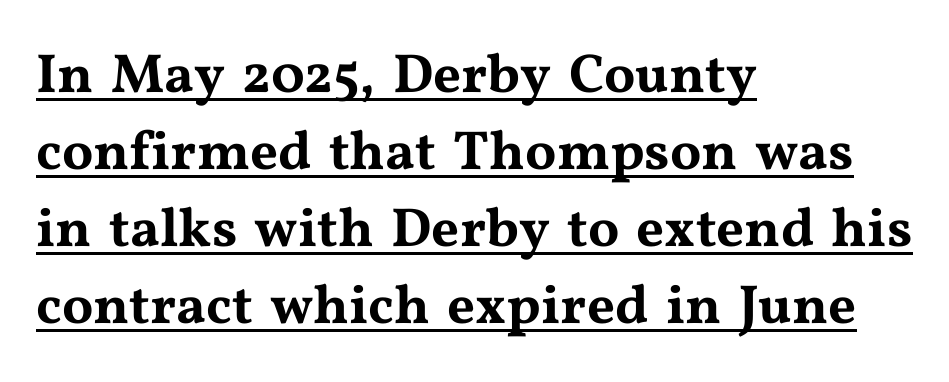
Do the characters align in a grid? No, the font is proportional. How are the letters spaced? Ordinarily, with no added tracking. Note: serifs present on the glyphs. Line spacing here is normal.
